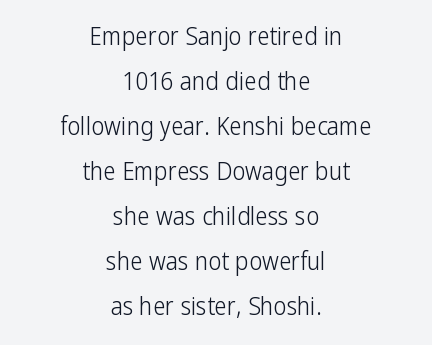
Short note: letters normally spaced. Notice how the passage keeps no hard edge, just a central spine. The foot of each line stays bare and open. Stroke mass is kept to a normal reading level or below. Ordinary non-slanted type is in use.
